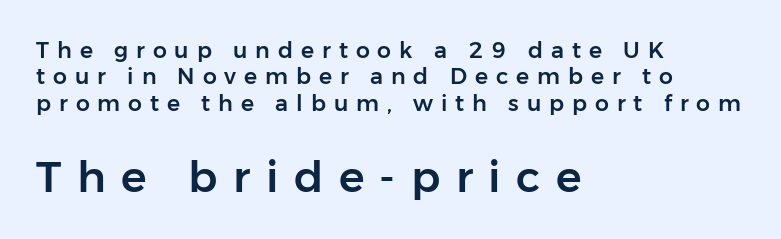
A student would call this left alignment; a typographer would say flush left, rag right. The horizontal fit of the characters is loose and conspicuously gappy. The specimen omits any rule beneath the text block's lines. Does the bottom block carry the larger type? Yes, it does. Designer's note — italics off, roman on. Note: no serifs on the glyphs.
